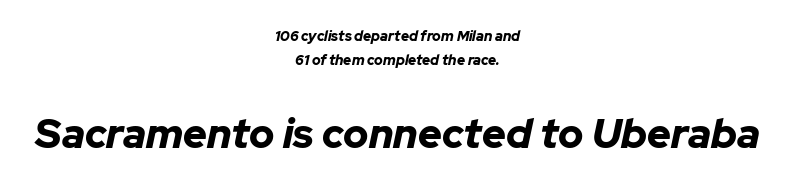
The image shows 41 px bold type, italic (leaning right); set centered, normal line spacing (1.68x), normal letter spacing, not underlined; the second (bottom) block is 2.93x larger; low stroke contrast and a medium x-height.
